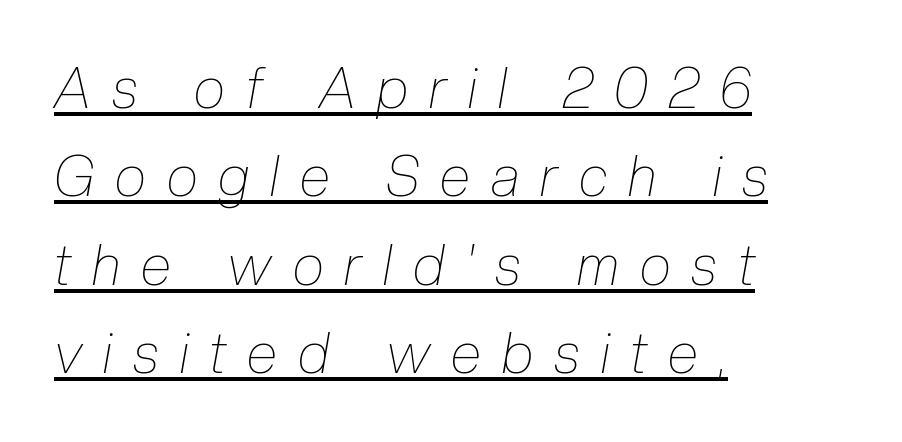
{"italic": "yes", "lean": "right", "slant_degrees": 10, "bold": "no", "weight": "thin", "width": "condensed", "stroke_contrast": "low", "x_height": "medium", "monospaced": "no", "underline": "yes", "align": "left", "line_spacing": "normal", "line_spacing_ratio": 1.58, "letter_spacing": "wide", "letter_spacing_em": 0.38, "glyph_px": 56}
